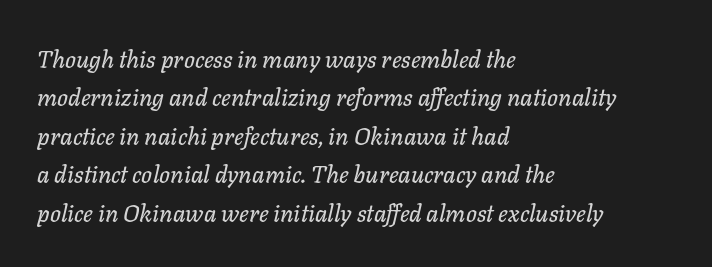
The image shows 24 px text type, italic (leaning right); set left-aligned, normal line spacing (1.6x), normal letter spacing, not underlined.
